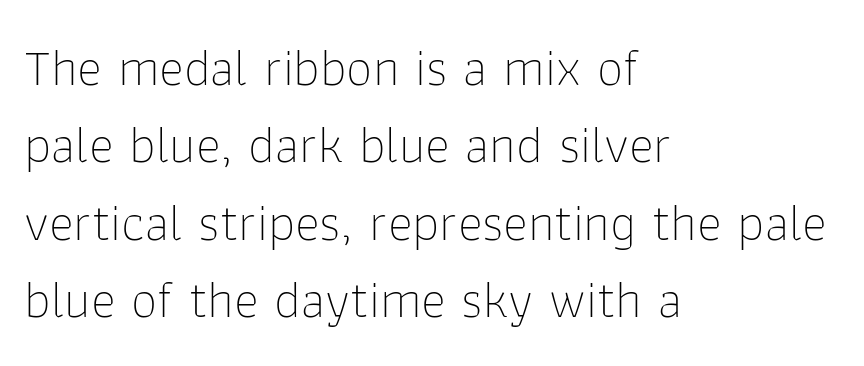
Weight: in the light-to-regular range. Is the block centered? No — it sits flush against the left margin. The type is set solid horizontally, with unmodified tracking. The lines sit at an ordinary, default distance from one another. Unlike italic type, these characters show no tilt at all.
